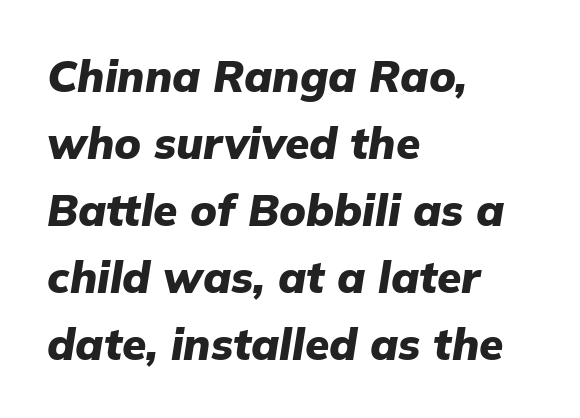
Compared with an ordinary text face, these strokes are far heavier — a full bold. Quick note: interline space is typical. The face used here has a pronounced slope to its letters. Anything drawn beneath the words? Only blank space. Compared with a centered layout, this one pins lines to the left instead. Words appear dense and cohesive because spacing is normal.
